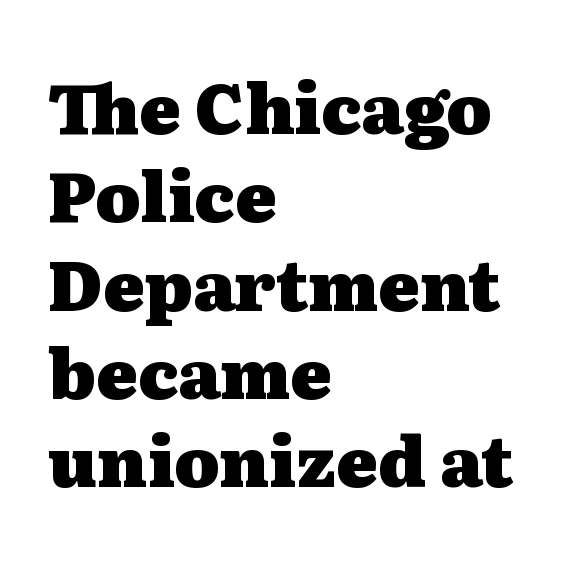
{"serif": "yes", "italic": "no", "bold": "yes", "weight": "heavy", "width": "wide", "stroke_contrast": "medium", "x_height": "medium", "monospaced": "no", "underline": "no", "align": "left", "line_spacing": "normal", "line_spacing_ratio": 1.28, "letter_spacing": "normal", "letter_spacing_em": 0.0, "glyph_px": 69}
